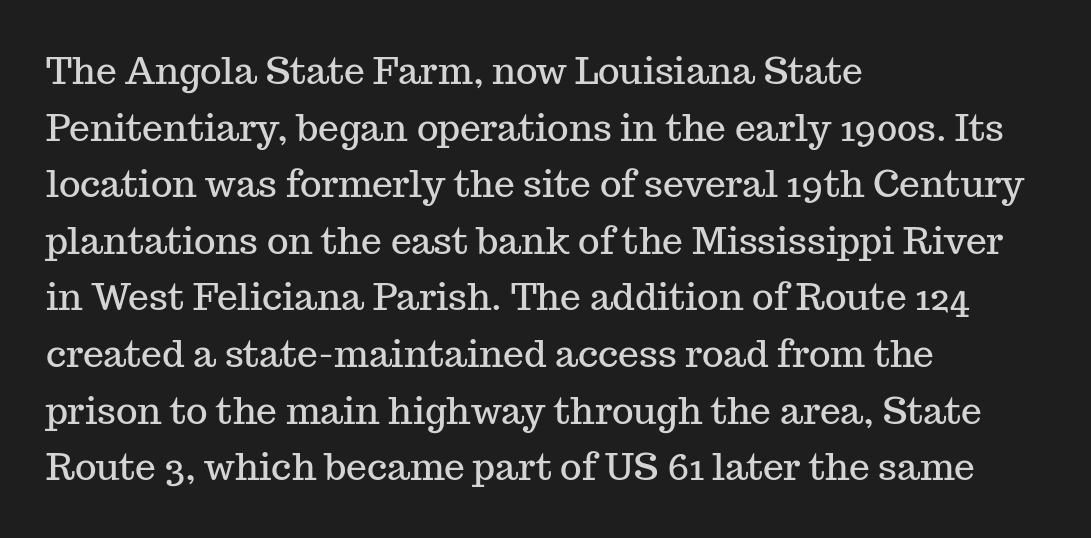
The image shows 37 px serif type, upright; set left-aligned, normal line spacing (1.53x), normal letter spacing, not underlined; medium stroke contrast and a medium x-height.
